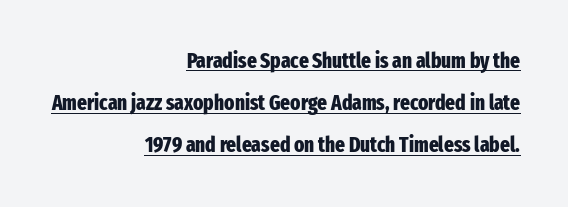
{"italic": "no", "bold": "yes", "underline": "yes", "align": "right", "line_spacing": "loose", "line_spacing_ratio": 2.01, "letter_spacing": "normal", "letter_spacing_em": 0.0, "glyph_px": 21}
